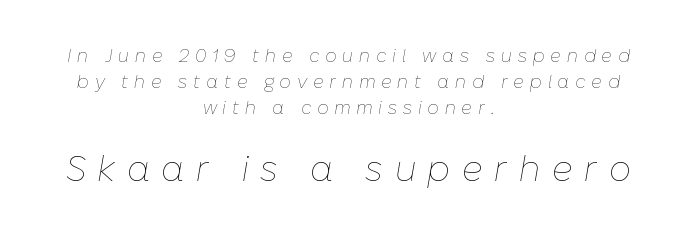
Of the two passages, the one underneath uses the larger point size. Heft: none added — not bold. The area under the type is left untouched. The gaps between neighbouring characters are conspicuously large.
